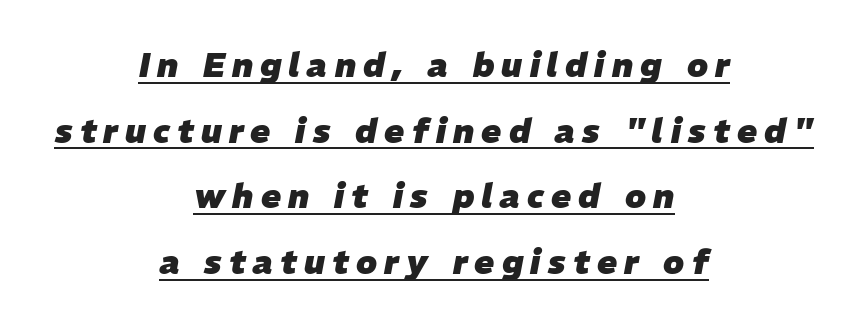
The image shows 33 px heavy type, italic (leaning right); set centered, loose line spacing (1.99x), unusually wide letter spacing (+0.22 em), underlined; low stroke contrast and a medium x-height.
